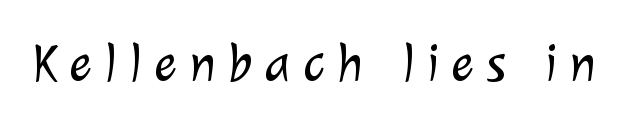
Q: Is the text bold? A: No.
Q: Is the typeface a serif or a sans-serif typeface? A: Sans-serif.
Q: Is the text underlined? A: No.
Q: Is the spacing between letters normal or unusually wide? A: Unusually wide.
Q: Width (condensed, normal, or wide)? A: Normal.
Q: Stroke contrast? A: Low.
Q: x-height? A: Medium.
Q: Monospaced? A: No.
